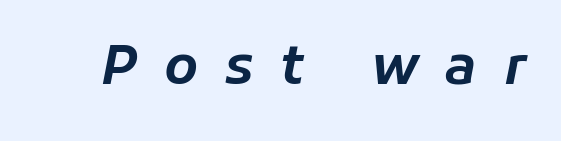
The image shows 54 px text type, italic (leaning right); set unusually wide letter spacing (+0.5 em), not underlined; low stroke contrast and a medium x-height.
